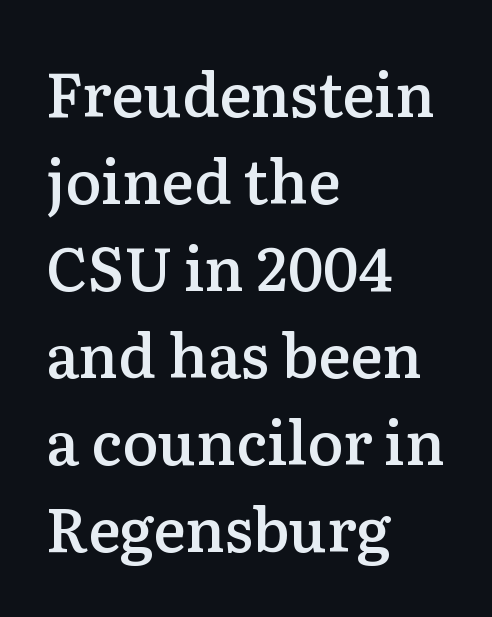
The image shows 60 px semibold serif type, upright; set left-aligned, normal line spacing (1.45x), normal letter spacing, not underlined; low stroke contrast and a medium x-height.
